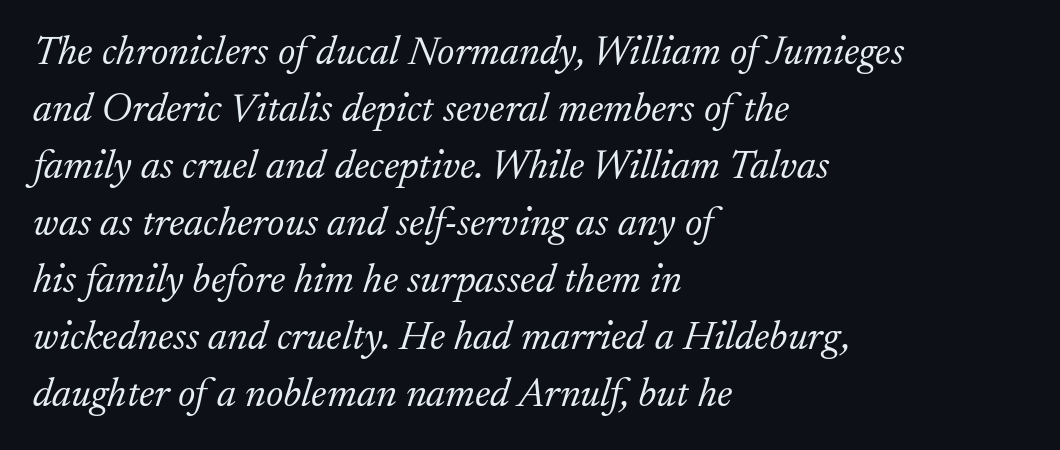
Q: Is the text bold? A: No.
Q: Is the text italic (slanted)? A: Yes, it leans right by about 17 degrees.
Q: Is the typeface a serif or a sans-serif typeface? A: Serif.
Q: Is the text underlined? A: No.
Q: How is the paragraph aligned? A: Left-aligned.
Q: Is the spacing between letters normal or unusually wide? A: Normal.
Q: Is the spacing between lines tight, normal or loose? A: Normal.
Q: Width (condensed, normal, or wide)? A: Normal.
Q: Stroke contrast? A: Low.
Q: x-height? A: Small.
Q: Monospaced? A: No.
